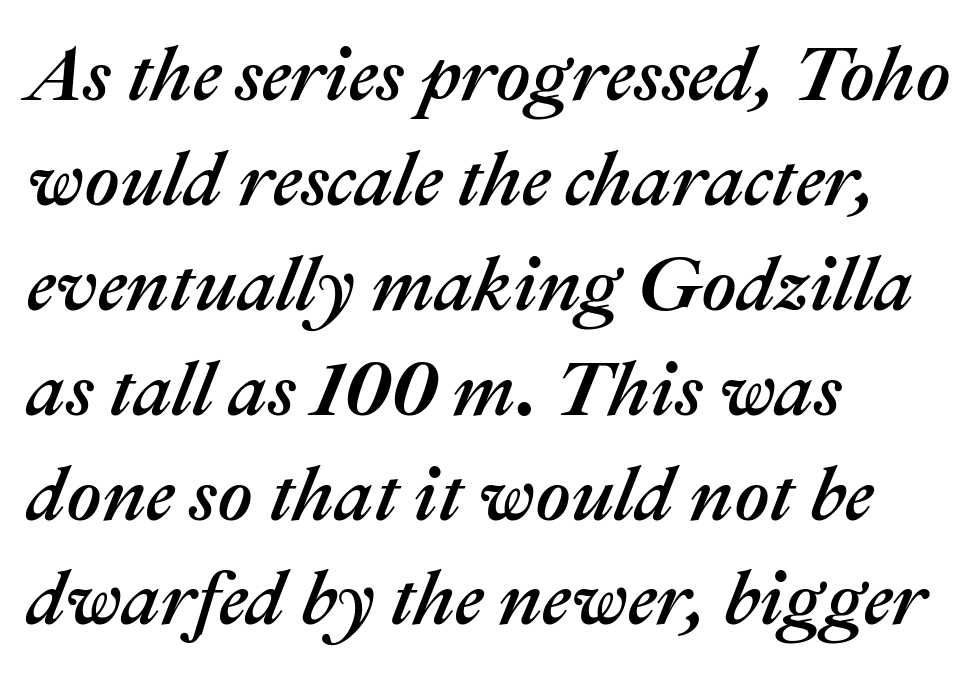
Q: Is the text italic (slanted)? A: Yes, it leans right by about 22 degrees.
Q: Is the text underlined? A: No.
Q: How is the paragraph aligned? A: Left-aligned.
Q: Is the spacing between letters normal or unusually wide? A: Normal.
Q: Is the spacing between lines tight, normal or loose? A: Normal.
Q: Width (condensed, normal, or wide)? A: Normal.
Q: Stroke contrast? A: Medium.
Q: x-height? A: Medium.
Q: Monospaced? A: No.
